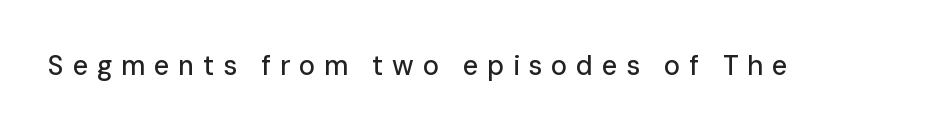
Q: Is the text italic (slanted)? A: No, it is upright.
Q: Is the text underlined? A: No.
Q: Is the spacing between letters normal or unusually wide? A: Unusually wide.
